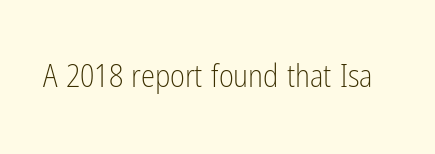
{"serif": "no", "italic": "no", "bold": "no", "weight": "light", "width": "condensed", "stroke_contrast": "low", "x_height": "medium", "monospaced": "no", "underline": "no", "letter_spacing": "normal", "letter_spacing_em": 0.0, "glyph_px": 32}
